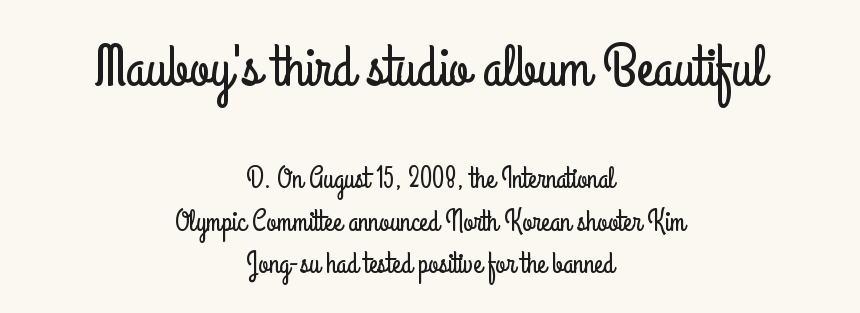
The image shows 58 px condensed sans-serif type; set centered, normal line spacing (1.45x), normal letter spacing, not underlined; the first (top) block is 2.0x larger; low stroke contrast and a small x-height.
